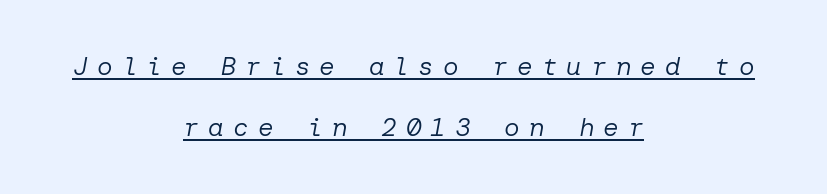
The rendering uses a large line-height, opening up the rows. Nothing heavy about these letters — not bold at all. Students, observe the line beneath the letters — that is underlining. This sample uses expanded letter spacing, leaving extra air between glyphs. Leftover space on each line is divided equally before and after the words. Compared with ordinary roman type, these characters are visibly tilted.
